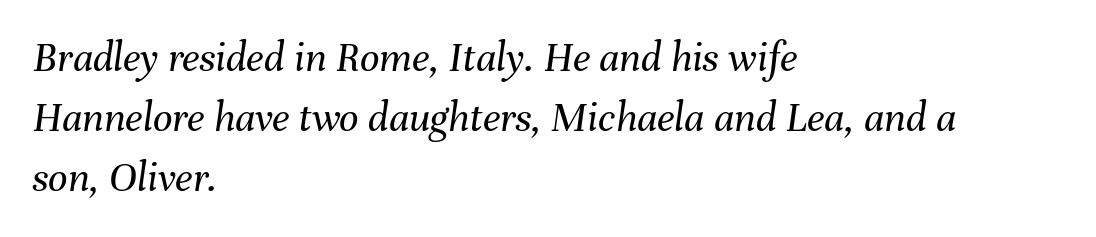
The image shows 43 px regular-weight type, italic (leaning right); set left-aligned, normal line spacing (1.4x), normal letter spacing, not underlined; medium stroke contrast and a medium x-height.
